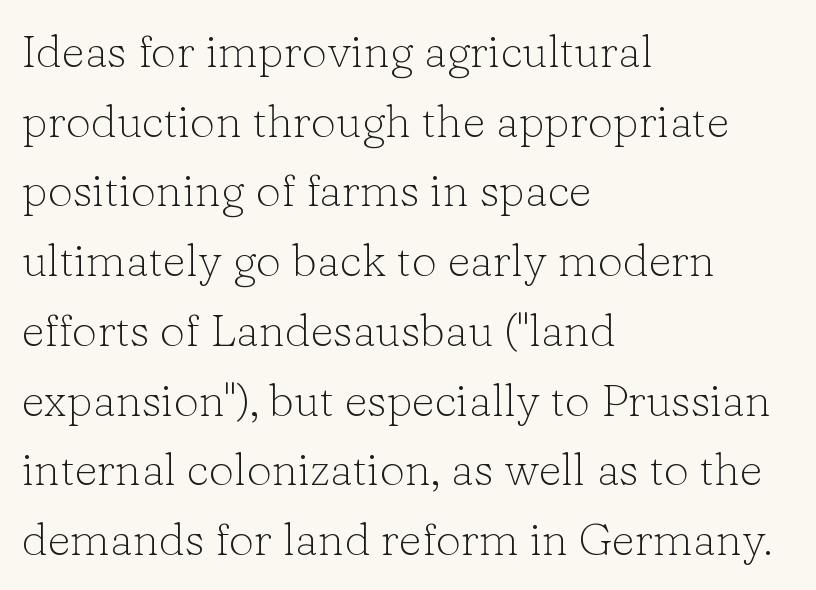
Note the varied advance widths — an 'i' is clearly narrower than an 'm'. In terms of letterspacing, this is plain default setting. This is the regular roman posture of the typeface. These lines sit exactly where default settings would place them. Little horizontal feet cap the strokes, marking this as serif type. The paragraph shown leans on its left margin.
